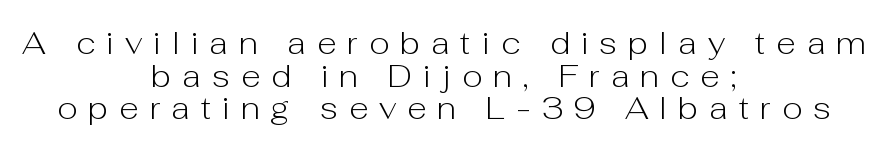
Q: Is the text bold? A: No.
Q: Is the text italic (slanted)? A: No, it is upright.
Q: Is the typeface a serif or a sans-serif typeface? A: Sans-serif.
Q: Is the text underlined? A: No.
Q: How is the paragraph aligned? A: Centered.
Q: Is the spacing between letters normal or unusually wide? A: Unusually wide.
Q: Is the spacing between lines tight, normal or loose? A: Tight.
Q: Width (condensed, normal, or wide)? A: Normal.
Q: Stroke contrast? A: Low.
Q: x-height? A: Medium.
Q: Monospaced? A: No.
